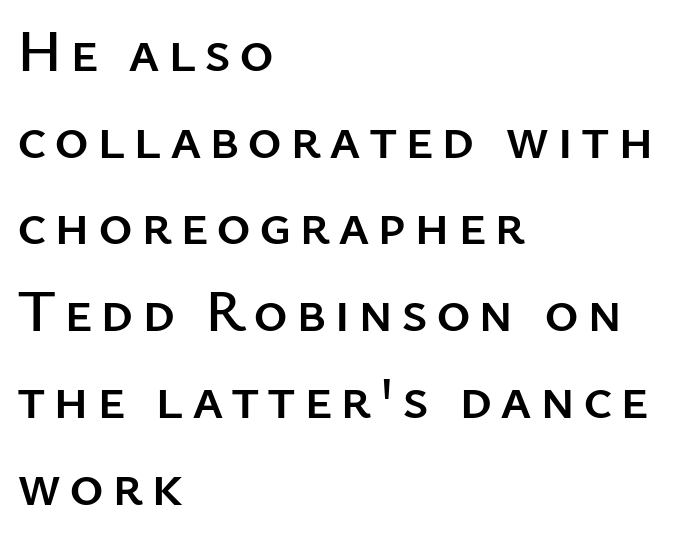
Q: Is the text italic (slanted)? A: No, it is upright.
Q: Is the typeface a serif or a sans-serif typeface? A: Sans-serif.
Q: Is the text underlined? A: No.
Q: How is the paragraph aligned? A: Left-aligned.
Q: Is the spacing between lines tight, normal or loose? A: Normal.
Q: Width (condensed, normal, or wide)? A: Normal.
Q: Stroke contrast? A: Low.
Q: x-height? A: Medium.
Q: Monospaced? A: No.
